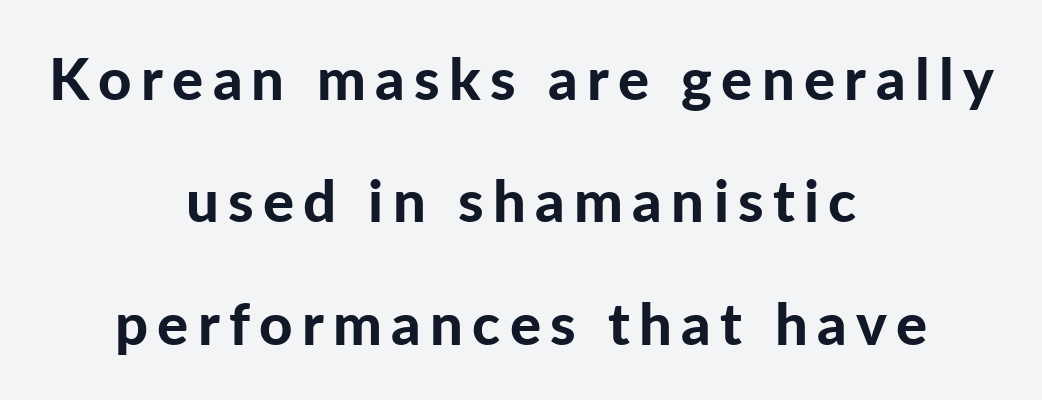
{"serif": "no", "italic": "no", "bold": "yes", "weight": "bold", "width": "normal", "stroke_contrast": "low", "x_height": "medium", "monospaced": "no", "underline": "no", "align": "center", "line_spacing": "loose", "line_spacing_ratio": 2.11, "glyph_px": 58}
